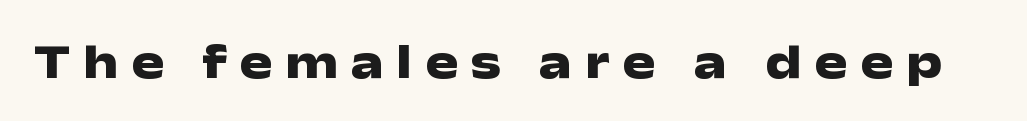
{"serif": "no", "italic": "no", "bold": "yes", "weight": "heavy", "width": "wide", "stroke_contrast": "low", "x_height": "medium", "monospaced": "no", "underline": "no", "letter_spacing": "wide", "letter_spacing_em": 0.26, "glyph_px": 49}
